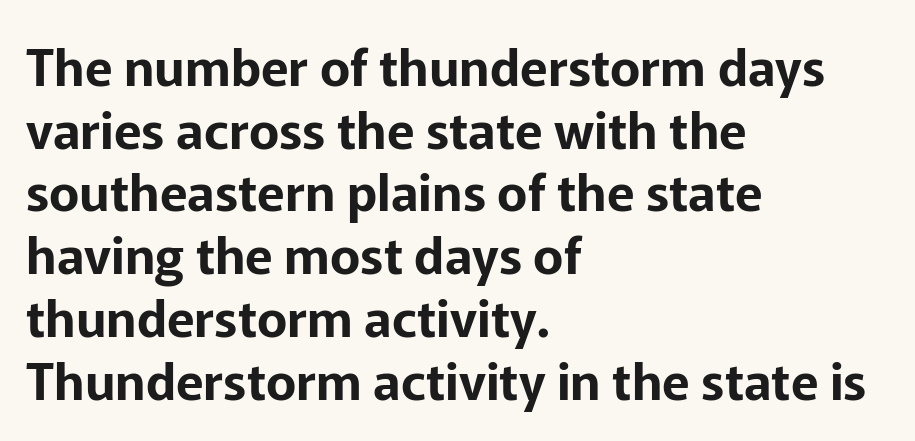
Q: Is the text italic (slanted)? A: No, it is upright.
Q: Is the typeface a serif or a sans-serif typeface? A: Sans-serif.
Q: Is the text underlined? A: No.
Q: How is the paragraph aligned? A: Left-aligned.
Q: Is the spacing between letters normal or unusually wide? A: Normal.
Q: Width (condensed, normal, or wide)? A: Normal.
Q: Stroke contrast? A: Low.
Q: x-height? A: Medium.
Q: Monospaced? A: No.
